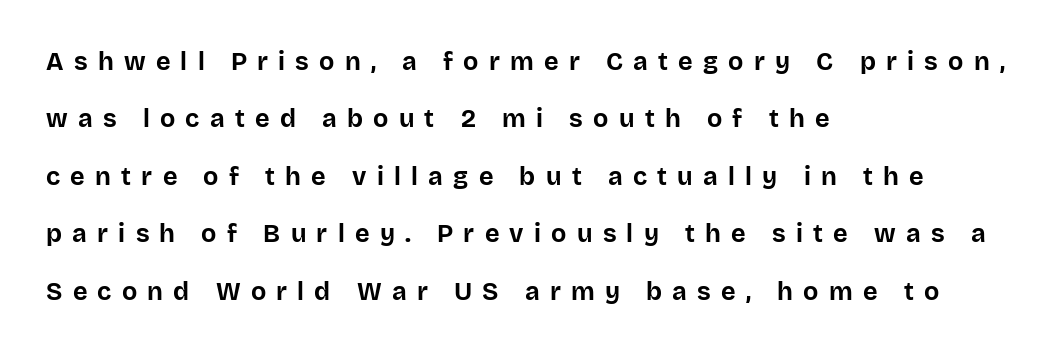
Q: Is the text bold? A: Yes.
Q: Is the text italic (slanted)? A: No, it is upright.
Q: Is the text underlined? A: No.
Q: How is the paragraph aligned? A: Left-aligned.
Q: Is the spacing between letters normal or unusually wide? A: Unusually wide.
Q: Is the spacing between lines tight, normal or loose? A: Loose.
